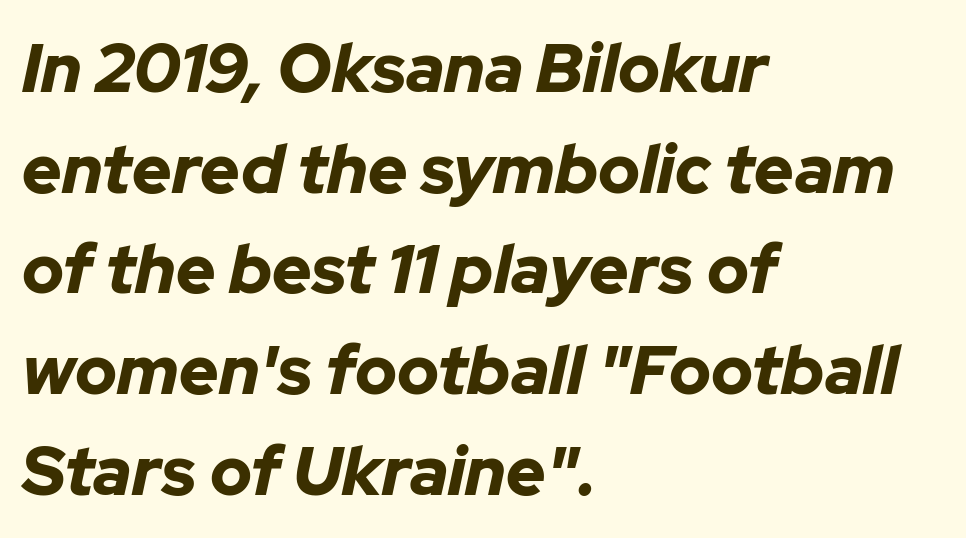
The image shows 68 px bold type, italic (leaning right); set left-aligned, normal line spacing (1.48x), normal letter spacing, not underlined; low stroke contrast and a medium x-height.
